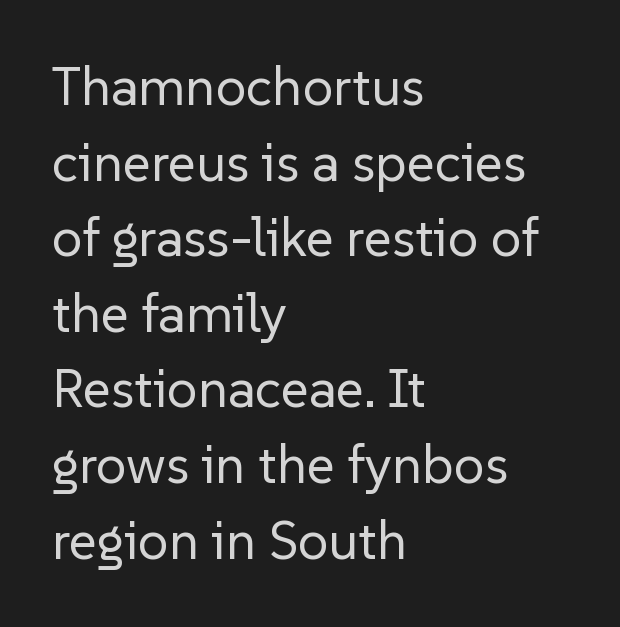
If you measured baseline to baseline, you'd find a middling distance. Note the varied advance widths — an 'i' is clearly narrower than an 'm'. Alignment: flush left. The lettering holds an erect, upright posture throughout. The text was rendered using a sans face with plain stroke endings. A quiet, ordinary-to-light weight characterises the typeface.
